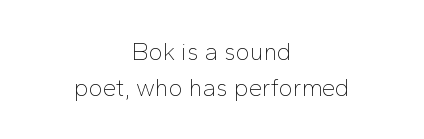
Q: Is the text bold? A: No.
Q: Is the text italic (slanted)? A: No, it is upright.
Q: Is the text underlined? A: No.
Q: How is the paragraph aligned? A: Centered.
Q: Is the spacing between letters normal or unusually wide? A: Normal.
Q: Is the spacing between lines tight, normal or loose? A: Normal.
